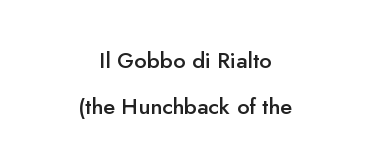
The image shows 22 px text type, upright; set centered, loose line spacing (2.1x), normal letter spacing, not underlined.
